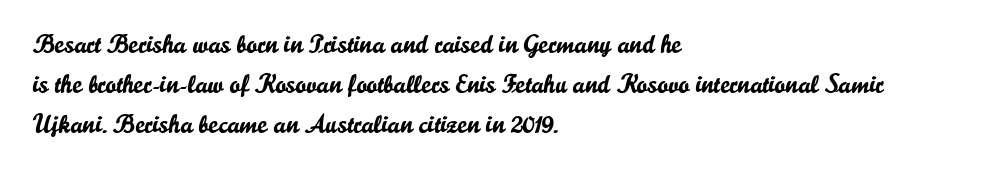
{"underline": "no", "align": "left", "line_spacing": "normal", "line_spacing_ratio": 1.54, "letter_spacing": "normal", "letter_spacing_em": 0.0, "glyph_px": 26}
